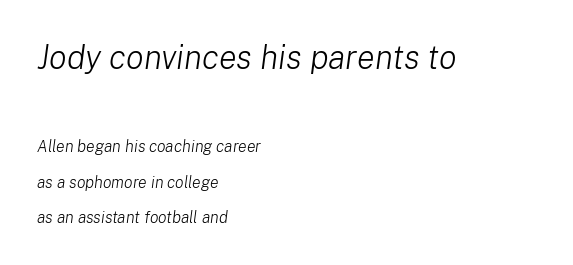
Leftover space on each line is placed entirely after the last word. The typesetting does not lean heavy: it is not bold. The letters are slanted; this is an italic face. Scale decreases going downward across the two blocks. The letters sit at their default tracking, neither squeezed nor spread. Note the varied advance widths — an 'i' is clearly narrower than an 'm'.
